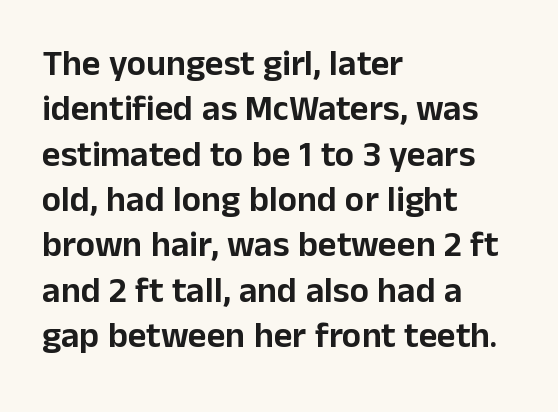
Q: Is the text italic (slanted)? A: No, it is upright.
Q: Is the typeface a serif or a sans-serif typeface? A: Sans-serif.
Q: Is the text underlined? A: No.
Q: How is the paragraph aligned? A: Left-aligned.
Q: Is the spacing between letters normal or unusually wide? A: Normal.
Q: Is the spacing between lines tight, normal or loose? A: Normal.
Q: Width (condensed, normal, or wide)? A: Normal.
Q: Stroke contrast? A: Low.
Q: x-height? A: Medium.
Q: Monospaced? A: No.
